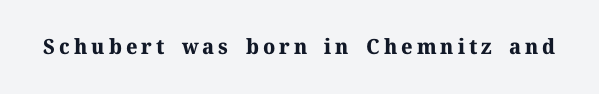
The image shows 21 px bold type, upright; set not underlined.
